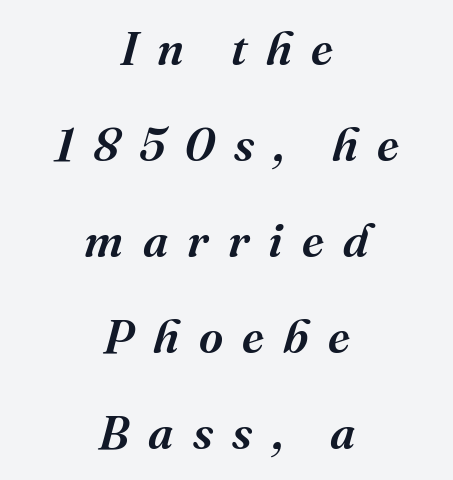
Q: Is the text bold? A: Semi-bold.
Q: Is the text italic (slanted)? A: Yes, it leans right by about 16 degrees.
Q: Is the typeface a serif or a sans-serif typeface? A: Serif.
Q: Is the text underlined? A: No.
Q: How is the paragraph aligned? A: Centered.
Q: Is the spacing between letters normal or unusually wide? A: Unusually wide.
Q: Is the spacing between lines tight, normal or loose? A: Loose.
Q: Width (condensed, normal, or wide)? A: Normal.
Q: Stroke contrast? A: Medium.
Q: x-height? A: Medium.
Q: Monospaced? A: No.
